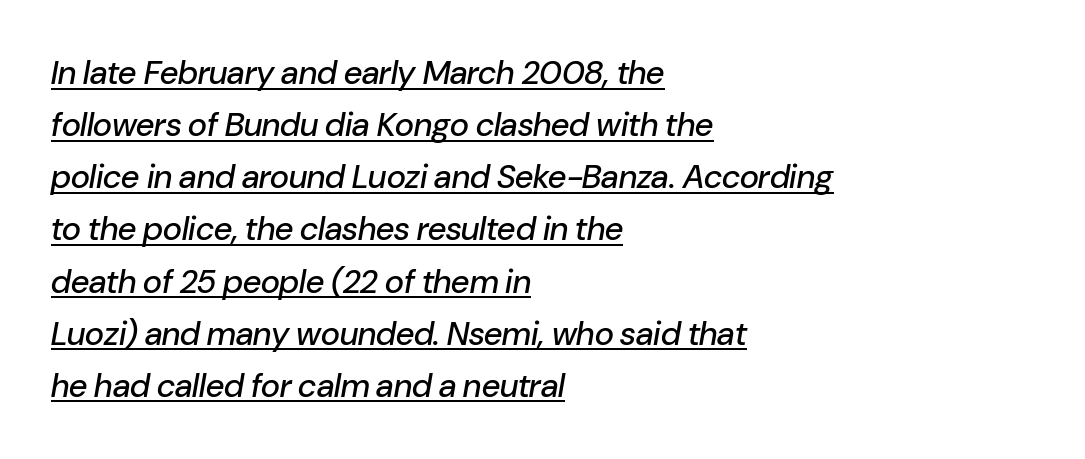
Think of a printed novel: that variable character pitch is what you see here. Horizontal bands of white between lines are of average thickness. A typesetter would call this zero additional tracking. A typographer would call this underscored text.
